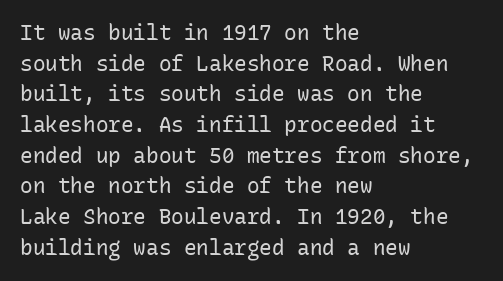
{"italic": "no", "bold": "no", "underline": "no", "align": "left", "line_spacing": "normal", "line_spacing_ratio": 1.46, "letter_spacing": "normal", "letter_spacing_em": 0.0, "glyph_px": 21}
